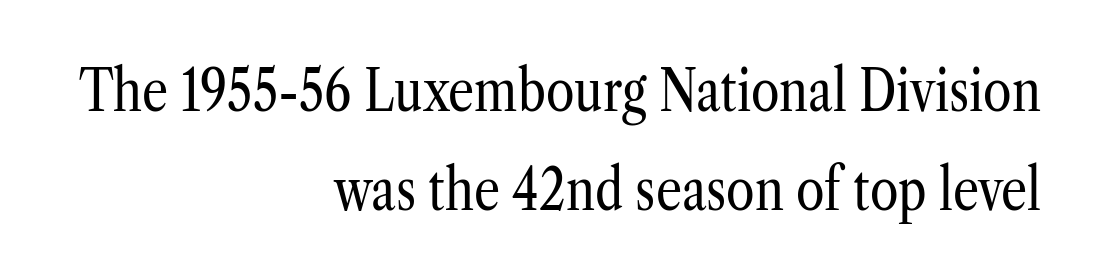
Q: Is the text bold? A: No.
Q: Is the text italic (slanted)? A: No, it is upright.
Q: Is the typeface a serif or a sans-serif typeface? A: Serif.
Q: Is the text underlined? A: No.
Q: How is the paragraph aligned? A: Right-aligned.
Q: Is the spacing between letters normal or unusually wide? A: Normal.
Q: Is the spacing between lines tight, normal or loose? A: Normal.
Q: Width (condensed, normal, or wide)? A: Condensed.
Q: Stroke contrast? A: Low.
Q: x-height? A: Medium.
Q: Monospaced? A: No.
